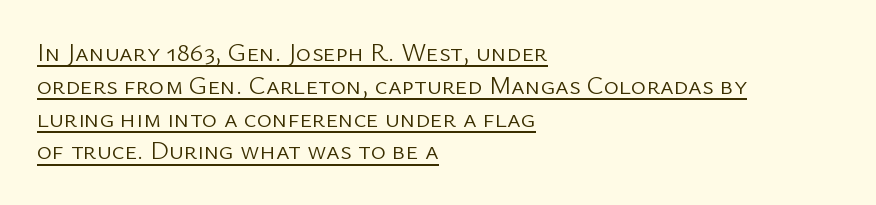
The image shows 26 px text type, upright; set left-aligned, normal line spacing (1.26x), normal letter spacing, underlined.
